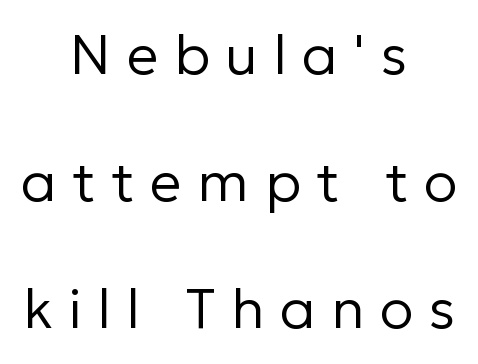
{"serif": "no", "italic": "no", "bold": "no", "weight": "regular", "width": "normal", "stroke_contrast": "low", "x_height": "medium", "monospaced": "no", "underline": "no", "align": "center", "line_spacing": "loose", "line_spacing_ratio": 2.27, "letter_spacing": "wide", "letter_spacing_em": 0.28, "glyph_px": 56}
